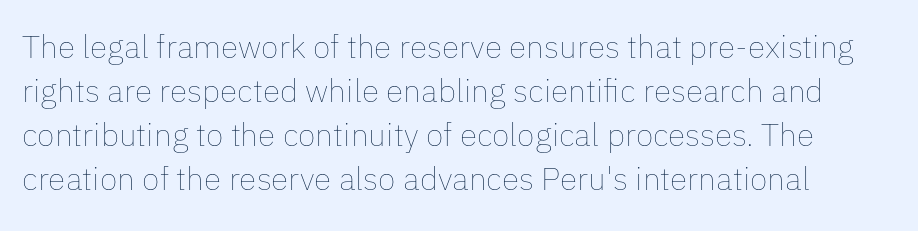
The image shows 32 px thin type, upright; set normal line spacing (1.38x), normal letter spacing, not underlined; low stroke contrast and a medium x-height.
